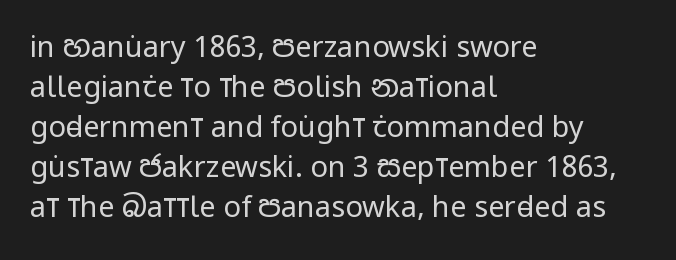
{"serif": "no", "italic": "no", "bold": "no", "weight": "regular", "width": "condensed", "stroke_contrast": "low", "x_height": "large", "monospaced": "no", "underline": "no", "align": "left", "line_spacing": "normal", "line_spacing_ratio": 1.38, "letter_spacing": "normal", "letter_spacing_em": 0.0, "glyph_px": 29}
